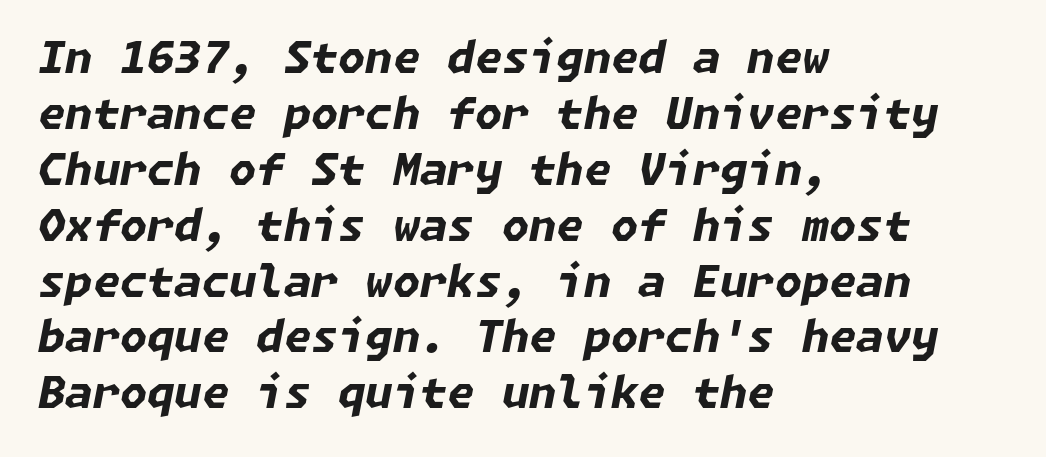
Q: Is the text bold? A: Yes.
Q: Is the text italic (slanted)? A: Yes, it leans right by about 11 degrees.
Q: Is the text underlined? A: No.
Q: How is the paragraph aligned? A: Left-aligned.
Q: Is the spacing between letters normal or unusually wide? A: Normal.
Q: Is the spacing between lines tight, normal or loose? A: Normal.
Q: Width (condensed, normal, or wide)? A: Normal.
Q: Stroke contrast? A: Low.
Q: x-height? A: Medium.
